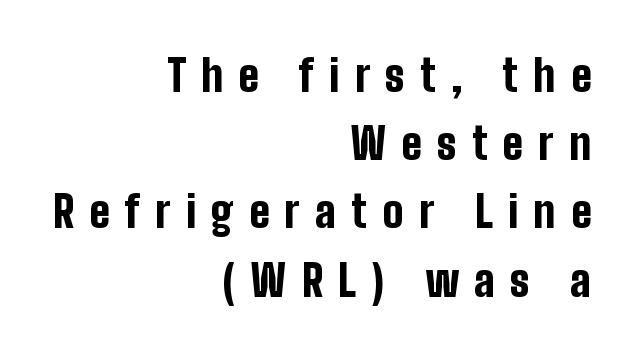
The image shows 44 px bold, condensed sans-serif type, upright; set right-aligned, normal line spacing (1.55x), unusually wide letter spacing (+0.35 em), not underlined; low stroke contrast and a medium x-height.
